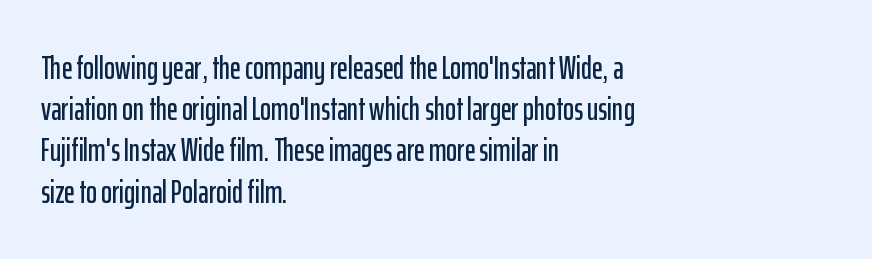
Q: Is the text italic (slanted)? A: No, it is upright.
Q: Is the typeface a serif or a sans-serif typeface? A: Sans-serif.
Q: Is the text underlined? A: No.
Q: How is the paragraph aligned? A: Left-aligned.
Q: Is the spacing between letters normal or unusually wide? A: Normal.
Q: Is the spacing between lines tight, normal or loose? A: Normal.
Q: Width (condensed, normal, or wide)? A: Condensed.
Q: Stroke contrast? A: Low.
Q: x-height? A: Medium.
Q: Monospaced? A: No.
